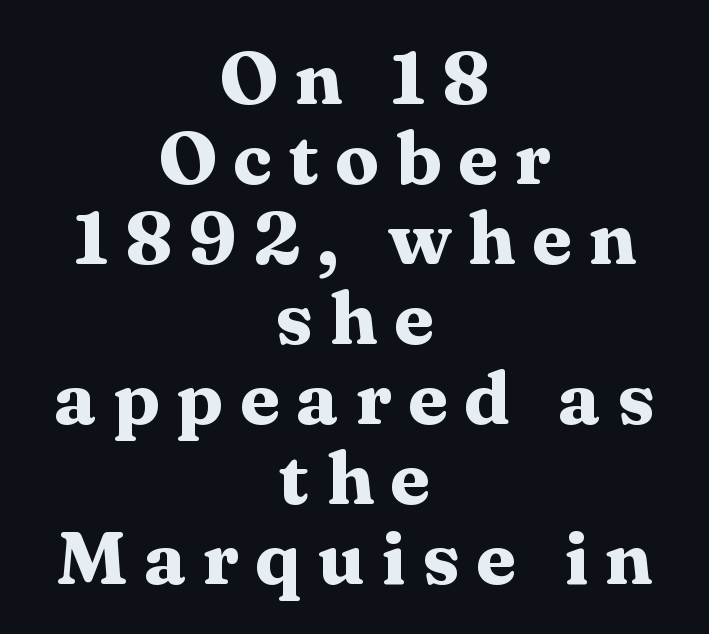
Q: Is the text bold? A: Yes.
Q: Is the text italic (slanted)? A: No, it is upright.
Q: Is the typeface a serif or a sans-serif typeface? A: Serif.
Q: Is the text underlined? A: No.
Q: How is the paragraph aligned? A: Centered.
Q: Is the spacing between letters normal or unusually wide? A: Unusually wide.
Q: Is the spacing between lines tight, normal or loose? A: Tight.
Q: Width (condensed, normal, or wide)? A: Wide.
Q: Stroke contrast? A: Medium.
Q: x-height? A: Medium.
Q: Monospaced? A: No.
